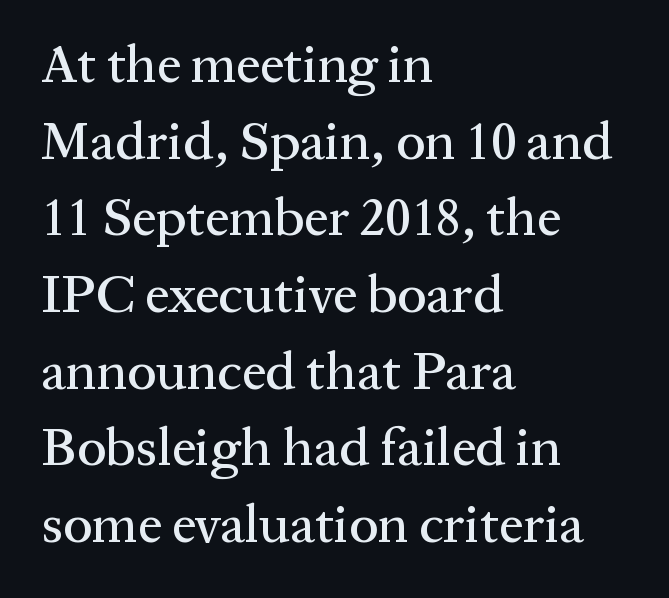
Descenders are the only things crossing below the line. Character widths vary here, with narrow letters taking less room than wide ones. Summary of vertical rhythm: regular, with standard interline spacing. Notice how the stems are strictly vertical — no italics here.
